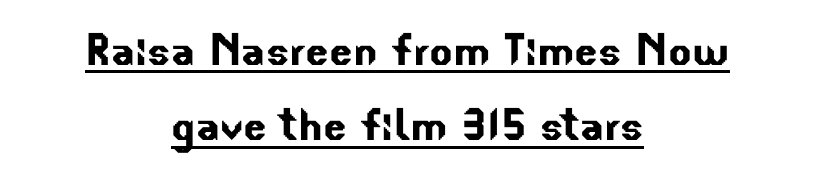
Q: Is the typeface a serif or a sans-serif typeface? A: Sans-serif.
Q: Is the text underlined? A: Yes.
Q: How is the paragraph aligned? A: Centered.
Q: Is the spacing between letters normal or unusually wide? A: Normal.
Q: Is the spacing between lines tight, normal or loose? A: Normal.
Q: Width (condensed, normal, or wide)? A: Normal.
Q: Stroke contrast? A: Low.
Q: x-height? A: Small.
Q: Monospaced? A: No.
